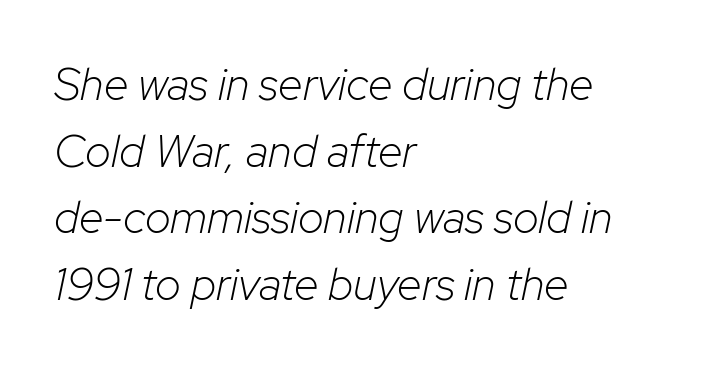
Q: Is the text bold? A: No.
Q: Is the text italic (slanted)? A: Yes, it leans right by about 12 degrees.
Q: Is the text underlined? A: No.
Q: How is the paragraph aligned? A: Left-aligned.
Q: Is the spacing between letters normal or unusually wide? A: Normal.
Q: Is the spacing between lines tight, normal or loose? A: Normal.
Q: Width (condensed, normal, or wide)? A: Normal.
Q: Stroke contrast? A: Low.
Q: x-height? A: Medium.
Q: Monospaced? A: No.
